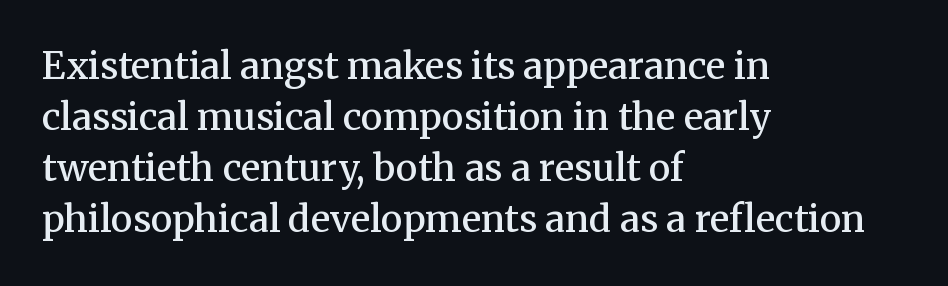
Each word holds together tightly as a unit, with standard inter-letter gaps. How would I describe the line gaps? Plain and ordinary. The text block is weighted toward the left margin, trailing off unevenly rightward. This sample uses an upright cut, with every glyph sitting square on the baseline. Typesetter's note: demi weight, one step under bold. These lines are rendered in a variable-pitch font.
